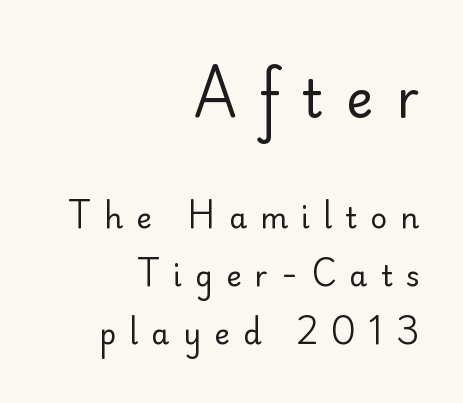
Underlining? Definitely not there. Rendered with straight, roman letterforms. Varying glyph widths throughout — classic text-font behaviour. In terms of letterspacing, this is a distinctly airy, spread setting. The letters look calm and open, with moderate or lighter stems.
